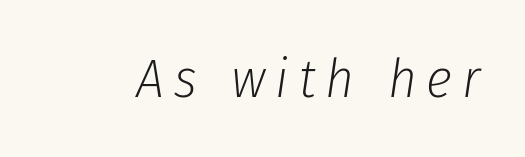
{"italic": "yes", "lean": "right", "slant_degrees": 8, "bold": "no", "weight": "light", "width": "condensed", "stroke_contrast": "low", "x_height": "medium", "monospaced": "no", "underline": "no", "glyph_px": 55}
